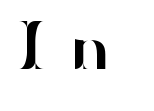
{"serif": "no", "italic": "no", "width": "normal", "stroke_contrast": "high", "x_height": "small", "monospaced": "no", "underline": "no", "letter_spacing": "wide", "letter_spacing_em": 0.39, "glyph_px": 68}
